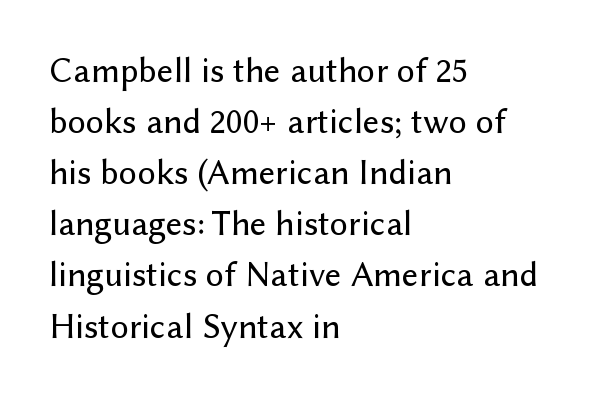
Vertically, the passage feels balanced, rows spaced as you'd expect. The letters sit at their default tracking, neither squeezed nor spread. The passage shown is typed in a proportional face where columns would drift. Glance below the letters and you will spot only blank space. The typeface chosen for these lines omits serifs.
